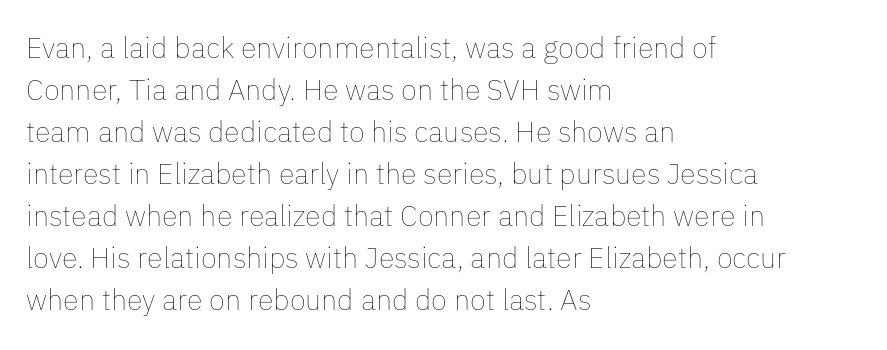
The image shows 29 px thin type, upright; set left-aligned, normal line spacing (1.45x), normal letter spacing, not underlined; low stroke contrast and a medium x-height.
